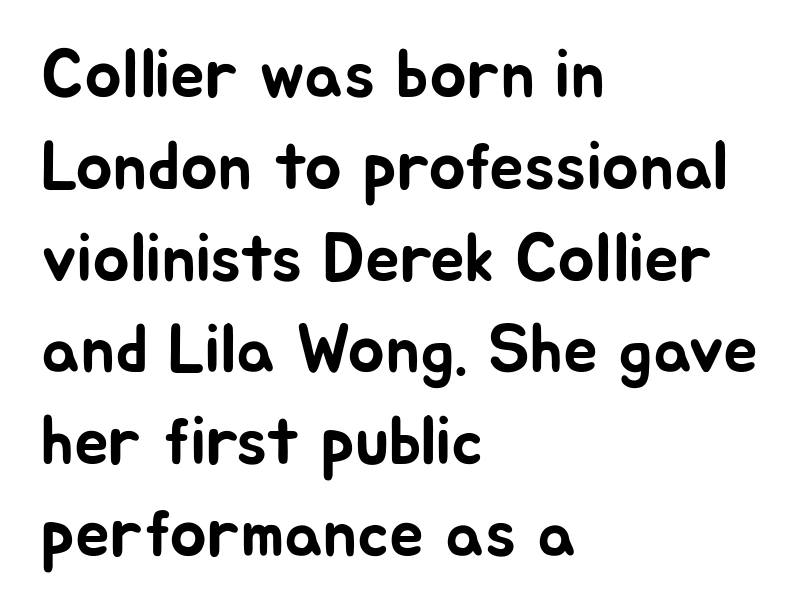
The image shows 69 px sans-serif type, upright; set left-aligned, normal line spacing (1.33x), normal letter spacing, not underlined; low stroke contrast and a medium x-height.
